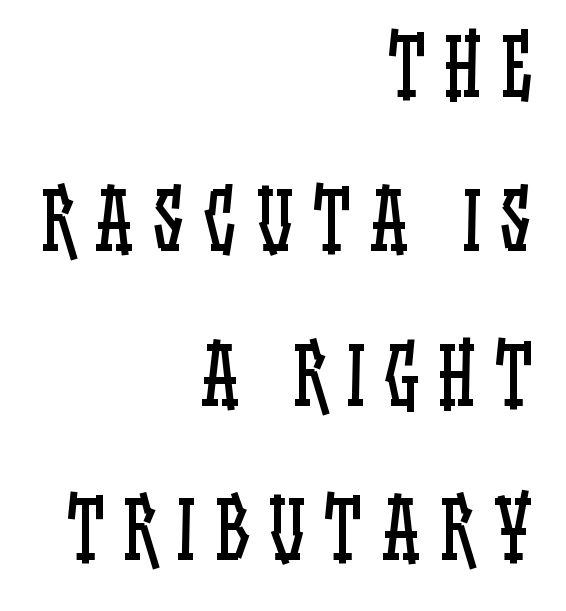
The image shows 78 px regular-weight, condensed type, upright; set right-aligned, loose line spacing (1.98x), unusually wide letter spacing (+0.25 em), not underlined; low stroke contrast and a large x-height.
